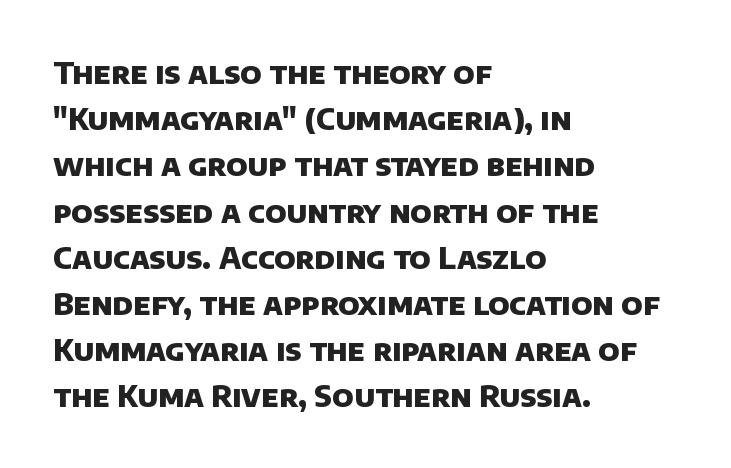
Q: Is the text bold? A: Yes.
Q: Is the typeface a serif or a sans-serif typeface? A: Sans-serif.
Q: Is the text underlined? A: No.
Q: How is the paragraph aligned? A: Left-aligned.
Q: Is the spacing between letters normal or unusually wide? A: Normal.
Q: Is the spacing between lines tight, normal or loose? A: Normal.
Q: Width (condensed, normal, or wide)? A: Normal.
Q: Stroke contrast? A: Low.
Q: x-height? A: Large.
Q: Monospaced? A: No.
